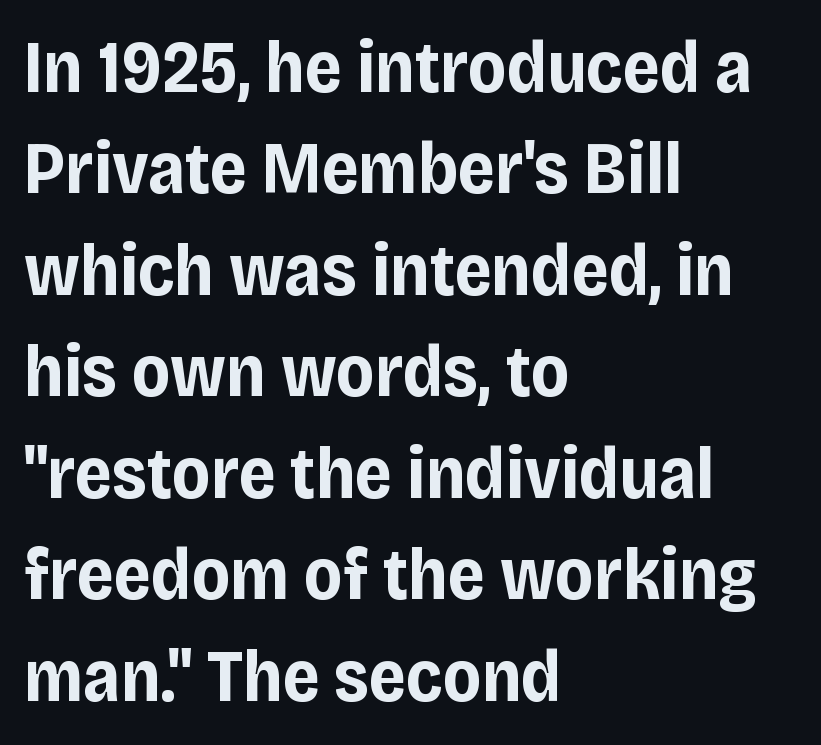
Q: Is the text bold? A: Yes.
Q: Is the text italic (slanted)? A: No, it is upright.
Q: Is the typeface a serif or a sans-serif typeface? A: Sans-serif.
Q: Is the text underlined? A: No.
Q: How is the paragraph aligned? A: Left-aligned.
Q: Is the spacing between letters normal or unusually wide? A: Normal.
Q: Is the spacing between lines tight, normal or loose? A: Normal.
Q: Width (condensed, normal, or wide)? A: Normal.
Q: Stroke contrast? A: Low.
Q: x-height? A: Large.
Q: Monospaced? A: No.
